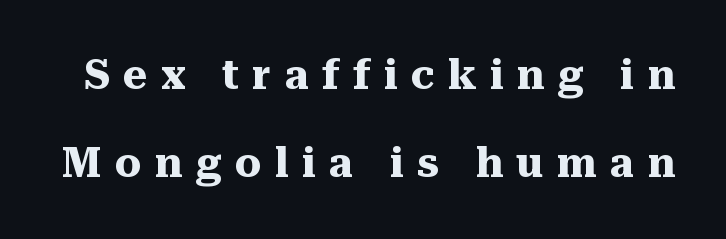
The image shows 41 px heavy serif type, upright; set loose line spacing (2.15x), unusually wide letter spacing (+0.33 em), not underlined; medium stroke contrast and a medium x-height.
